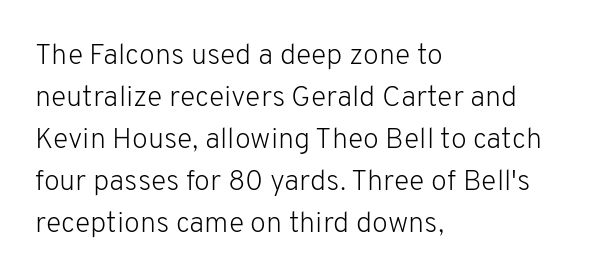
The image shows 29 px light sans-serif type, upright; set left-aligned, normal line spacing (1.45x), normal letter spacing, not underlined; low stroke contrast and a medium x-height.
